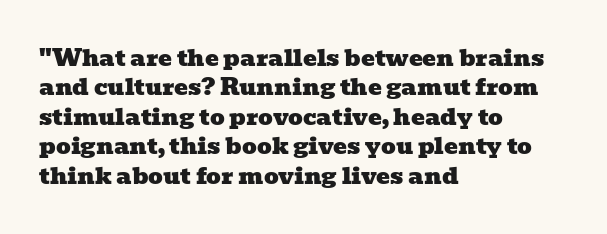
The image shows 23 px text type; set left-aligned, normal line spacing (1.28x), normal letter spacing, not underlined.
